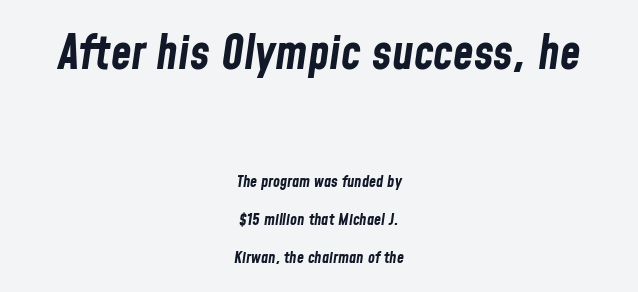
{"italic": "yes", "lean": "right", "slant_degrees": 8, "bold": "yes", "weight": "bold", "width": "condensed", "stroke_contrast": "low", "x_height": "medium", "monospaced": "no", "underline": "no", "align": "center", "line_spacing": "loose", "line_spacing_ratio": 2.37, "letter_spacing": "normal", "letter_spacing_em": 0.0, "larger_block": "first", "size_ratio": 2.94, "glyph_px": 47}
